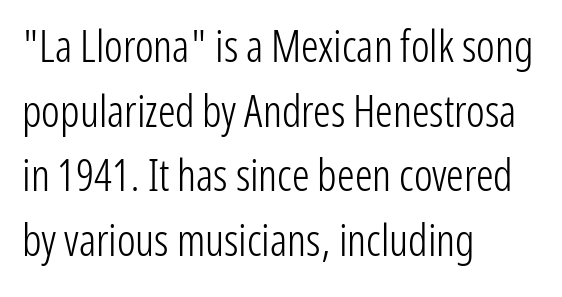
The image shows 44 px light, condensed sans-serif type, upright; set left-aligned, normal line spacing (1.47x), normal letter spacing, not underlined; low stroke contrast and a medium x-height.
